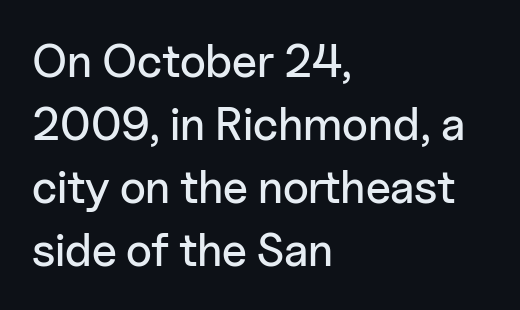
Q: Is the text italic (slanted)? A: No, it is upright.
Q: Is the typeface a serif or a sans-serif typeface? A: Sans-serif.
Q: Is the text underlined? A: No.
Q: How is the paragraph aligned? A: Left-aligned.
Q: Is the spacing between letters normal or unusually wide? A: Normal.
Q: Is the spacing between lines tight, normal or loose? A: Normal.
Q: Width (condensed, normal, or wide)? A: Normal.
Q: Stroke contrast? A: Low.
Q: x-height? A: Medium.
Q: Monospaced? A: No.
